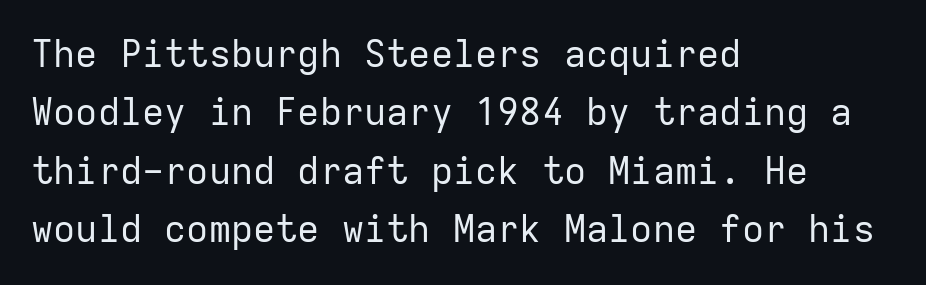
Regarding serifs, this sample does without them. This sample uses an upright cut, with every glyph sitting square on the baseline. A normal amount of white space separates one row of letters from the next. Compared with a centered layout, this one pins lines to the left instead.
